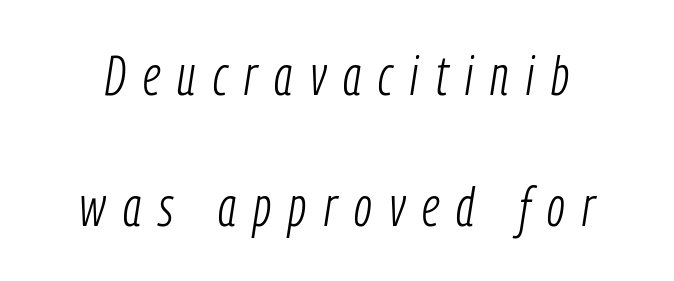
{"italic": "yes", "lean": "right", "slant_degrees": 9, "bold": "no", "weight": "light", "width": "condensed", "stroke_contrast": "low", "x_height": "medium", "monospaced": "no", "underline": "no", "line_spacing": "loose", "line_spacing_ratio": 2.42, "letter_spacing": "wide", "letter_spacing_em": 0.32, "glyph_px": 54}
